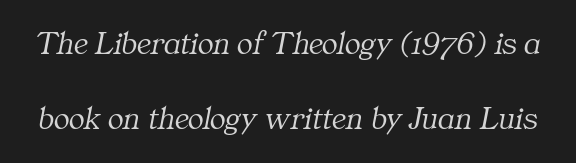
Here the designer chose a conventional face with non-uniform glyph widths. The gap between lines stays unmarked. Regarding leading, the lines here are spaced well apart. Vertical stems look standard width or narrower in stroke. Stroke terminals: seriffed. The font's italic variant was chosen for this text.
